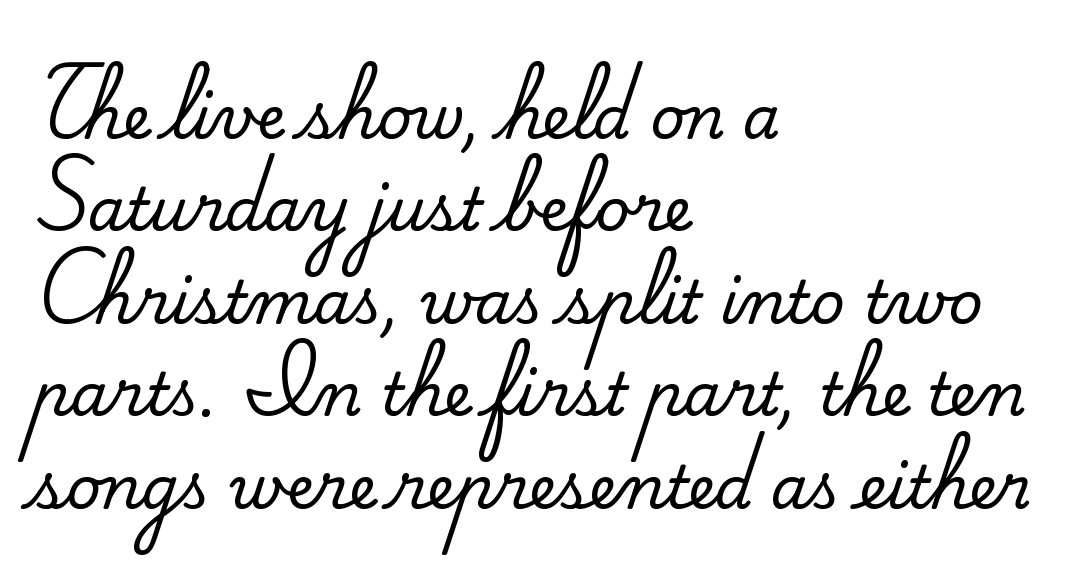
Q: Is the text italic (slanted)? A: Yes.
Q: Is the typeface a serif or a sans-serif typeface? A: Serif.
Q: Is the text underlined? A: No.
Q: How is the paragraph aligned? A: Left-aligned.
Q: Is the spacing between letters normal or unusually wide? A: Normal.
Q: Is the spacing between lines tight, normal or loose? A: Normal.
Q: Width (condensed, normal, or wide)? A: Normal.
Q: Stroke contrast? A: Medium.
Q: x-height? A: Small.
Q: Monospaced? A: No.
